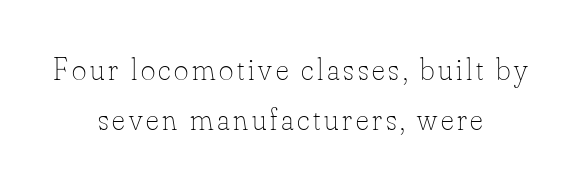
{"italic": "no", "bold": "no", "weight": "thin", "width": "normal", "stroke_contrast": "low", "x_height": "small", "monospaced": "no", "underline": "no", "align": "center", "line_spacing": "normal", "line_spacing_ratio": 1.61, "glyph_px": 31}
